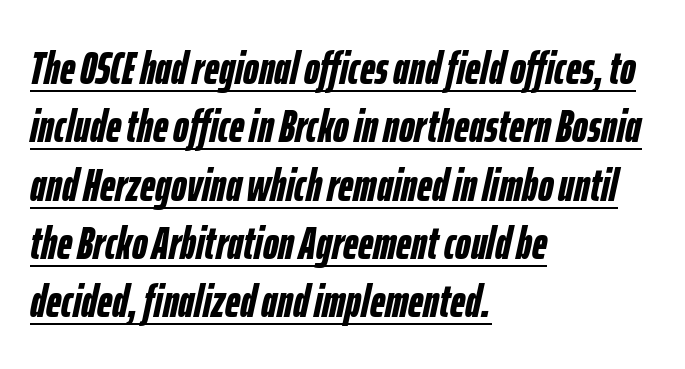
It's the slanting kind of type. The compositor pushed each line to the left boundary. Do the characters align in a grid? No, the font is proportional. Set as a true bold cut, around the 700 mark. The rendering uses the underline text-decoration. Does extra space separate the letters? No, they use regular spacing.
